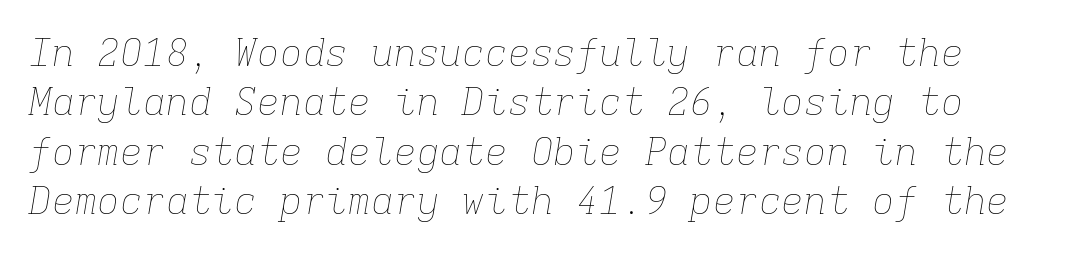
Q: Is the text bold? A: No.
Q: Is the text italic (slanted)? A: Yes, it leans right by about 9 degrees.
Q: Is the text underlined? A: No.
Q: Is the spacing between letters normal or unusually wide? A: Normal.
Q: Is the spacing between lines tight, normal or loose? A: Normal.
Q: Width (condensed, normal, or wide)? A: Normal.
Q: Stroke contrast? A: Low.
Q: x-height? A: Medium.
Q: Monospaced? A: Yes.
